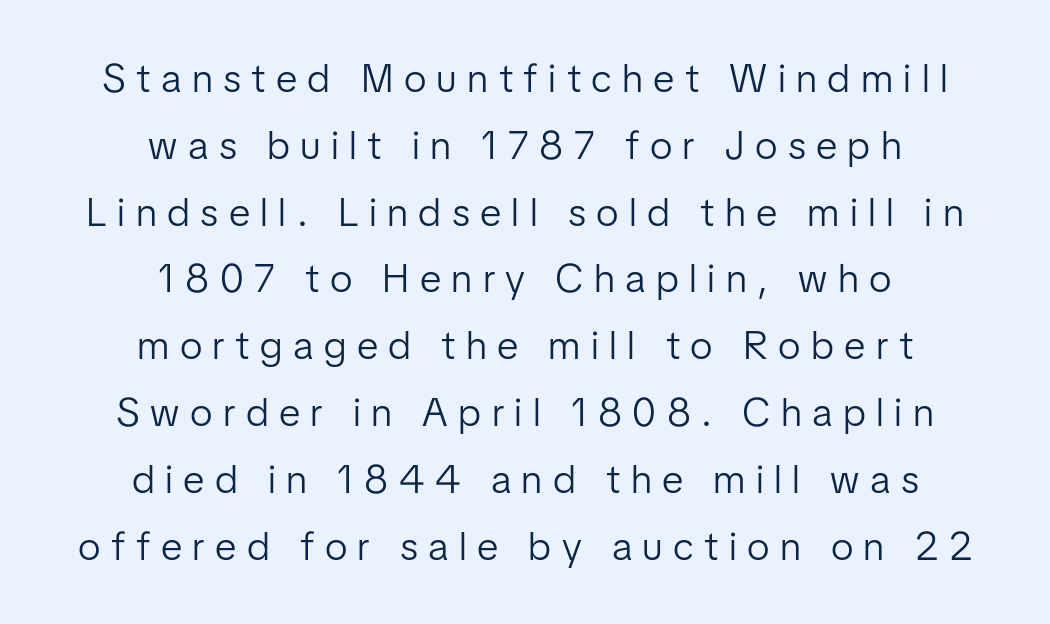
Q: Is the text bold? A: No.
Q: Is the text italic (slanted)? A: No, it is upright.
Q: Is the typeface a serif or a sans-serif typeface? A: Sans-serif.
Q: Is the text underlined? A: No.
Q: How is the paragraph aligned? A: Centered.
Q: Is the spacing between letters normal or unusually wide? A: Unusually wide.
Q: Is the spacing between lines tight, normal or loose? A: Normal.
Q: Width (condensed, normal, or wide)? A: Normal.
Q: Stroke contrast? A: Low.
Q: x-height? A: Medium.
Q: Monospaced? A: No.
